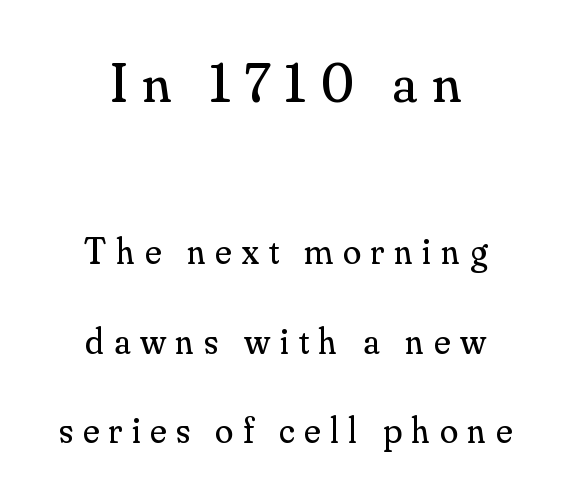
Q: Is the text bold? A: No.
Q: Is the text italic (slanted)? A: No, it is upright.
Q: Is the typeface a serif or a sans-serif typeface? A: Serif.
Q: Is the text underlined? A: No.
Q: How is the paragraph aligned? A: Centered.
Q: Is the spacing between letters normal or unusually wide? A: Unusually wide.
Q: Is the spacing between lines tight, normal or loose? A: Loose.
Q: Which block of text is set in a larger size, the first (top) or the second (bottom)? A: The first (top) one.
Q: Width (condensed, normal, or wide)? A: Normal.
Q: Stroke contrast? A: Medium.
Q: x-height? A: Small.
Q: Monospaced? A: No.
